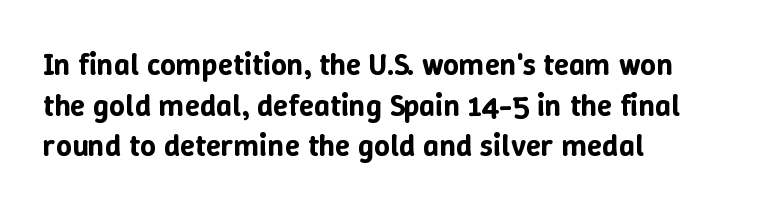
The image shows 31 px text type, upright; set left-aligned, normal line spacing (1.31x), normal letter spacing, not underlined; low stroke contrast and a medium x-height.
